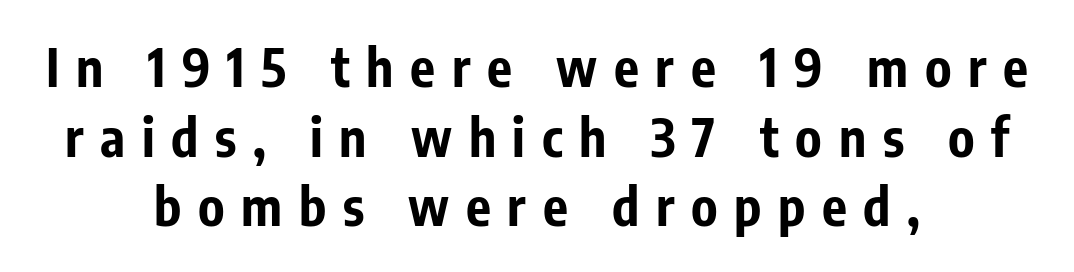
The image shows 52 px bold, condensed sans-serif type, upright; set centered, normal line spacing (1.34x), unusually wide letter spacing (+0.32 em), not underlined; low stroke contrast and a medium x-height.
